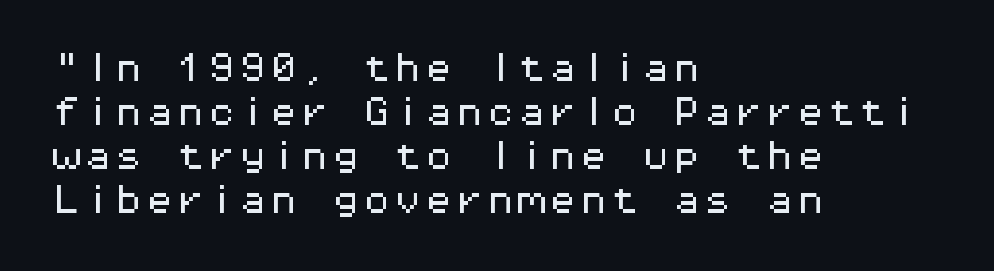
{"serif": "no", "italic": "no", "width": "wide", "stroke_contrast": "medium", "x_height": "medium", "monospaced": "yes", "underline": "no", "align": "left", "line_spacing": "normal", "line_spacing_ratio": 1.42, "letter_spacing": "normal", "letter_spacing_em": 0.0, "glyph_px": 31}
